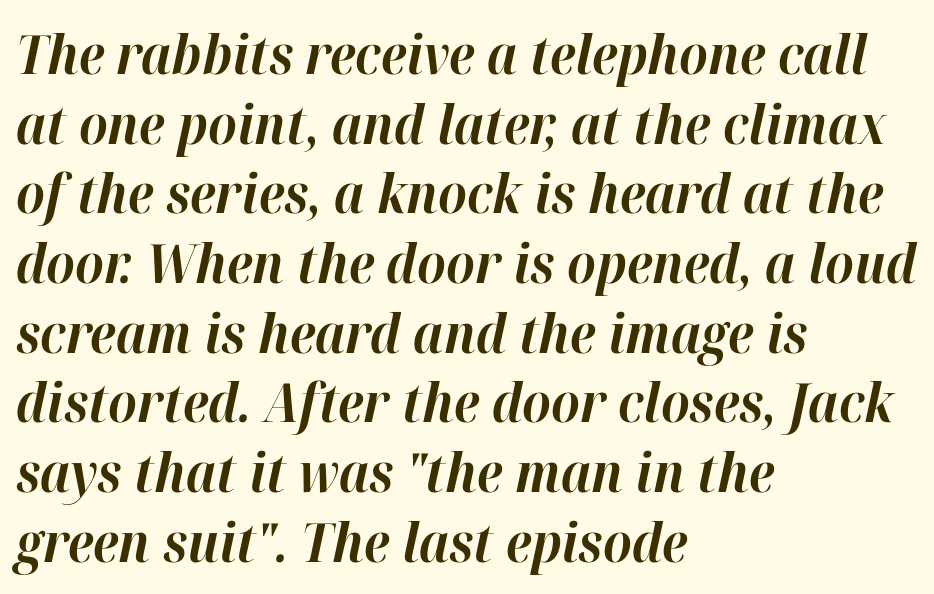
The image shows 54 px bold type, italic (leaning right); set left-aligned, normal line spacing (1.29x), normal letter spacing, not underlined; high stroke contrast and a medium x-height.
